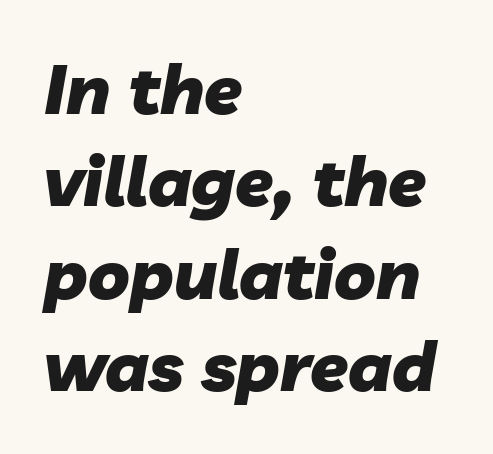
The image shows 69 px heavy type, italic (leaning right); set left-aligned, normal line spacing (1.34x), normal letter spacing, not underlined; low stroke contrast and a medium x-height.
